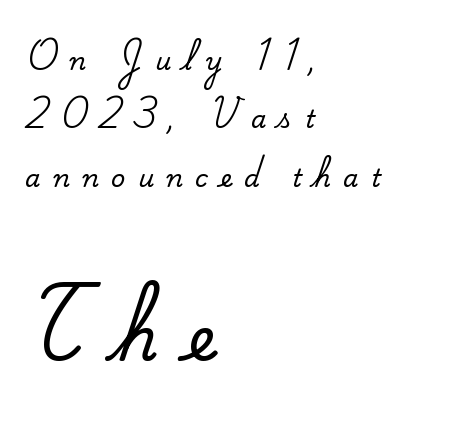
Q: Is the text italic (slanted)? A: Yes.
Q: Is the typeface a serif or a sans-serif typeface? A: Serif.
Q: Is the text underlined? A: No.
Q: How is the paragraph aligned? A: Left-aligned.
Q: Is the spacing between letters normal or unusually wide? A: Unusually wide.
Q: Is the spacing between lines tight, normal or loose? A: Loose.
Q: Which block of text is set in a larger size, the first (top) or the second (bottom)? A: The second (bottom) one.
Q: Width (condensed, normal, or wide)? A: Normal.
Q: Stroke contrast? A: Medium.
Q: x-height? A: Small.
Q: Monospaced? A: No.
